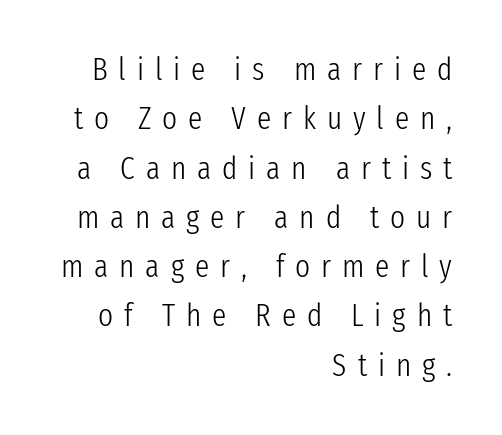
Q: Is the text bold? A: No.
Q: Is the text italic (slanted)? A: No, it is upright.
Q: Is the typeface a serif or a sans-serif typeface? A: Sans-serif.
Q: Is the text underlined? A: No.
Q: How is the paragraph aligned? A: Right-aligned.
Q: Is the spacing between letters normal or unusually wide? A: Unusually wide.
Q: Is the spacing between lines tight, normal or loose? A: Normal.
Q: Width (condensed, normal, or wide)? A: Condensed.
Q: Stroke contrast? A: Low.
Q: x-height? A: Medium.
Q: Monospaced? A: No.
